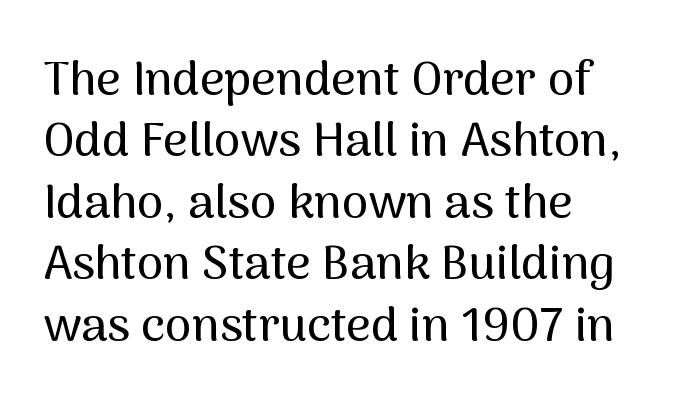
{"serif": "no", "italic": "no", "width": "normal", "stroke_contrast": "medium", "x_height": "medium", "monospaced": "no", "underline": "no", "align": "left", "line_spacing": "normal", "line_spacing_ratio": 1.28, "letter_spacing": "normal", "letter_spacing_em": 0.0, "glyph_px": 48}
